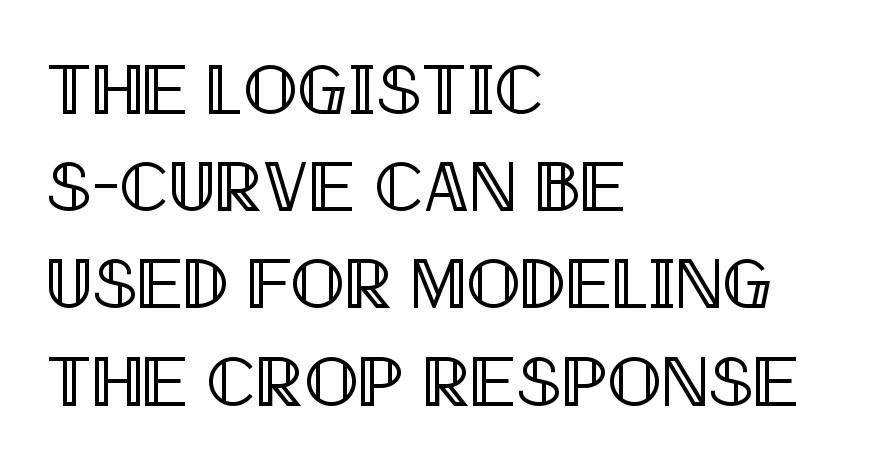
Q: Is the text italic (slanted)? A: No, it is upright.
Q: Is the text underlined? A: No.
Q: How is the paragraph aligned? A: Left-aligned.
Q: Is the spacing between letters normal or unusually wide? A: Normal.
Q: Is the spacing between lines tight, normal or loose? A: Normal.
Q: Width (condensed, normal, or wide)? A: Condensed.
Q: x-height? A: Large.
Q: Monospaced? A: No.
